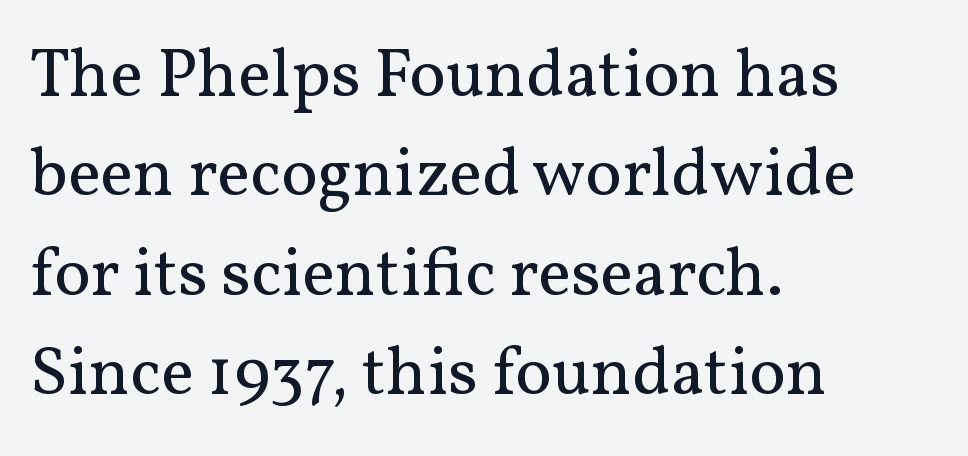
{"serif": "yes", "italic": "no", "bold": "no", "weight": "regular", "width": "normal", "stroke_contrast": "medium", "x_height": "medium", "monospaced": "no", "underline": "no", "align": "left", "line_spacing": "normal", "line_spacing_ratio": 1.44, "letter_spacing": "normal", "letter_spacing_em": 0.0, "glyph_px": 69}
